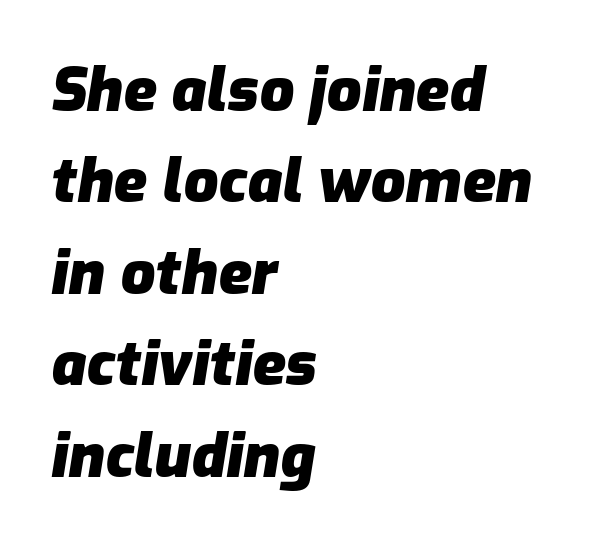
Heavy-handed strokes throughout: this text is bold. Underlining? Definitely not there. If you drew a ruler down the left edge, every line would touch it. Does the leading feel generous? No, just average. Do the characters align in a grid? No, the font is proportional.
